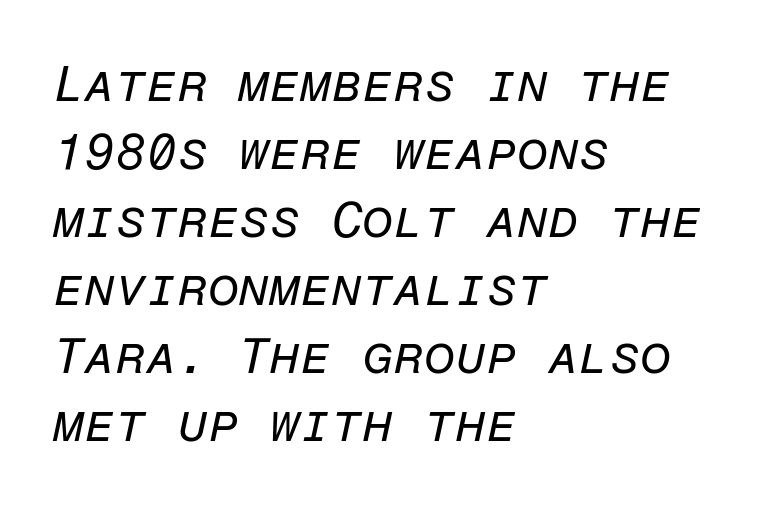
The image shows 50 px regular-weight type, italic (leaning right), monospaced; set left-aligned, normal line spacing (1.36x), normal letter spacing, not underlined; low stroke contrast and a medium x-height.
